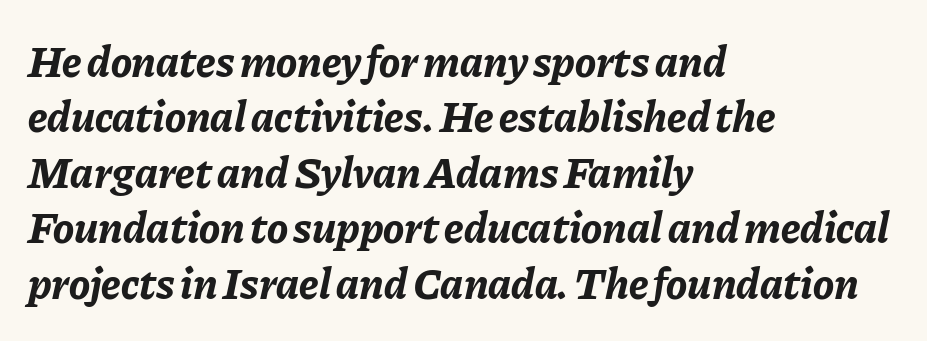
Each glyph is drawn with heavy, bold strokes. The letterforms sit shoulder to shoulder at normal distance. The leading is moderate, giving the passage an even texture. These lines are rendered in a variable-pitch font. The whole block is typeset with a tilt. The paragraph has a hard left edge and a soft right edge.
